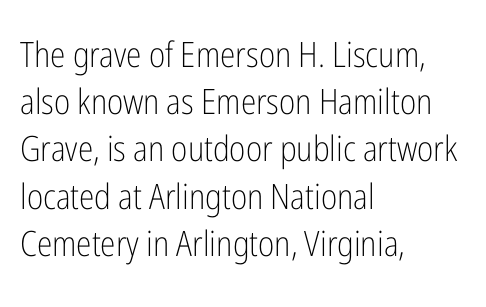
Q: Is the text bold? A: No.
Q: Is the text italic (slanted)? A: No, it is upright.
Q: Is the typeface a serif or a sans-serif typeface? A: Sans-serif.
Q: Is the text underlined? A: No.
Q: How is the paragraph aligned? A: Left-aligned.
Q: Is the spacing between letters normal or unusually wide? A: Normal.
Q: Is the spacing between lines tight, normal or loose? A: Normal.
Q: Width (condensed, normal, or wide)? A: Condensed.
Q: Stroke contrast? A: Low.
Q: x-height? A: Medium.
Q: Monospaced? A: No.
